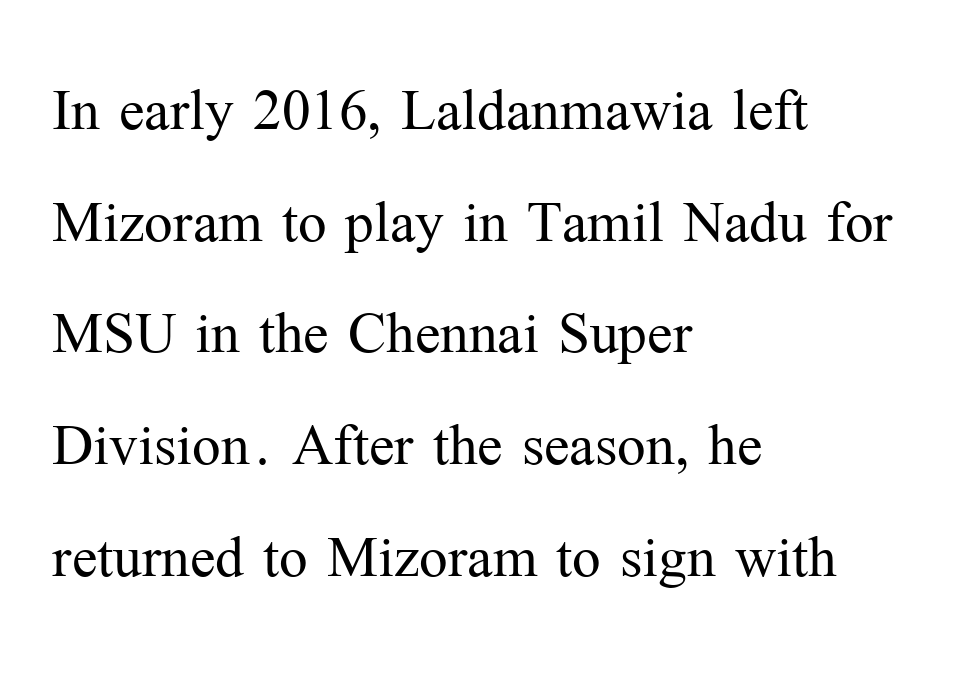
The image shows 76 px light serif type, upright; set left-aligned, normal line spacing (1.47x), normal letter spacing, not underlined; medium stroke contrast and a medium x-height.
